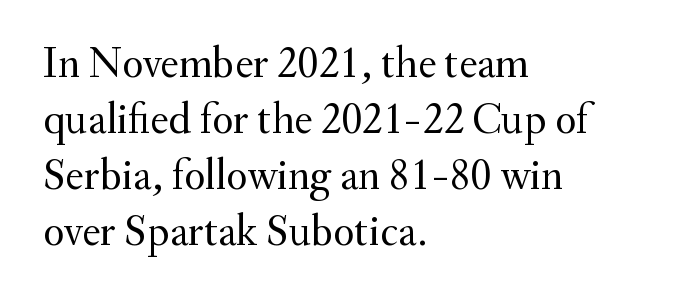
The image shows 44 px regular-weight serif type, upright; set left-aligned, normal line spacing (1.27x), normal letter spacing, not underlined; medium stroke contrast and a small x-height.
